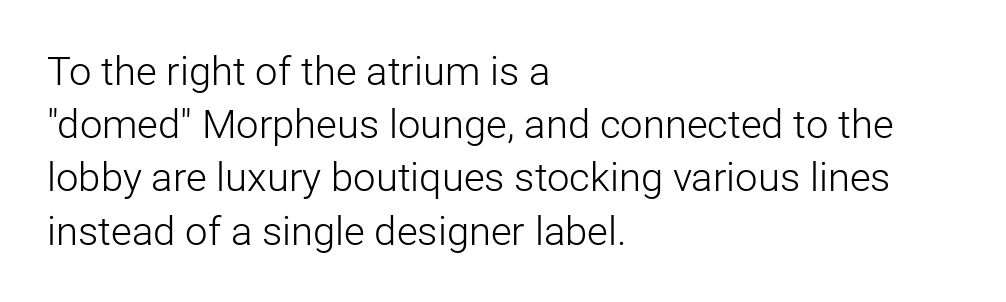
Nothing sits at the stroke ends, so this counts as sans-serif. Nothing unusual about the tracking: characters are spaced as the font intends. The gap between lines stays unmarked. The leading is moderate, giving the passage an even texture.
